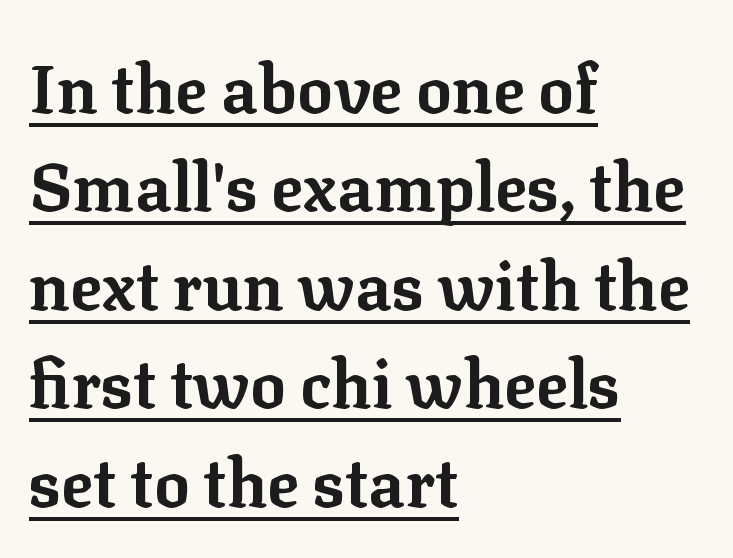
The image shows 67 px bold serif type, upright; set left-aligned, normal line spacing (1.47x), normal letter spacing, underlined; low stroke contrast and a medium x-height.
